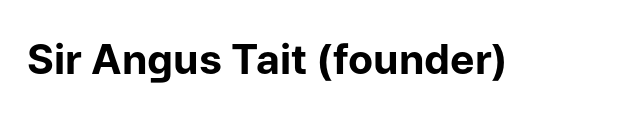
The lettering holds an erect, upright posture throughout. In terms of weight, the rendering is a true, heavy bold. Beneath every word, the page is bare. The type family on display is of the sans-serif kind. Does extra space separate the letters? No, they use regular spacing. Each letter keeps its own natural width here, so spacing adapts to shape.
